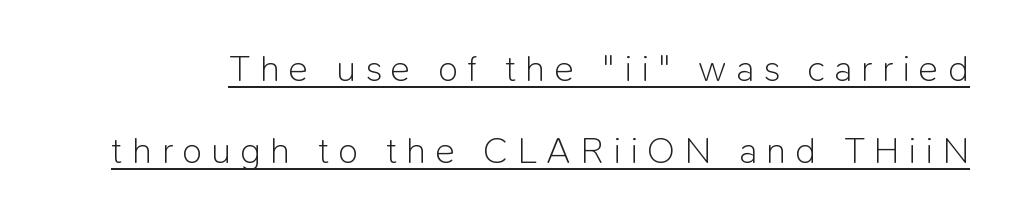
{"serif": "no", "italic": "no", "bold": "no", "weight": "light", "width": "normal", "stroke_contrast": "low", "x_height": "medium", "monospaced": "no", "underline": "yes", "line_spacing": "loose", "line_spacing_ratio": 2.22, "letter_spacing": "wide", "letter_spacing_em": 0.25, "glyph_px": 37}
